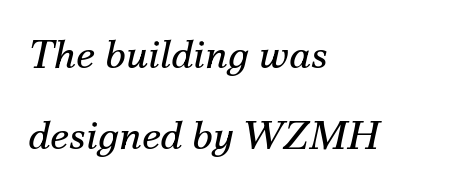
Q: Is the text bold? A: No.
Q: Is the text italic (slanted)? A: Yes, it leans right by about 12 degrees.
Q: Is the typeface a serif or a sans-serif typeface? A: Serif.
Q: Is the text underlined? A: No.
Q: How is the paragraph aligned? A: Left-aligned.
Q: Is the spacing between letters normal or unusually wide? A: Normal.
Q: Is the spacing between lines tight, normal or loose? A: Loose.
Q: Width (condensed, normal, or wide)? A: Normal.
Q: Stroke contrast? A: Medium.
Q: x-height? A: Small.
Q: Monospaced? A: No.
